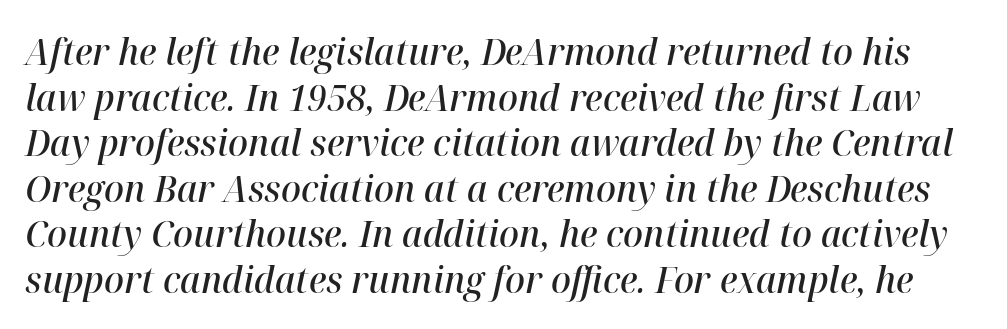
Q: Is the text bold? A: Semi-bold.
Q: Is the text italic (slanted)? A: Yes, it leans right by about 12 degrees.
Q: Is the text underlined? A: No.
Q: Is the spacing between letters normal or unusually wide? A: Normal.
Q: Width (condensed, normal, or wide)? A: Normal.
Q: Stroke contrast? A: High.
Q: x-height? A: Medium.
Q: Monospaced? A: No.
